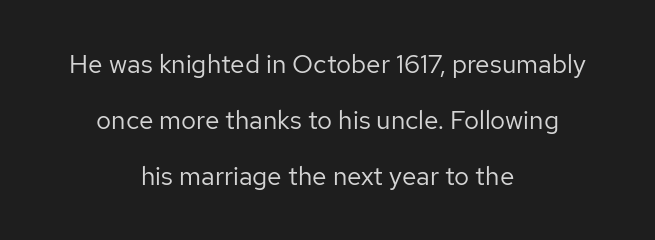
Tracking value appears to be zero — textbook default spacing. No extra ink here — the face is not bold. Is the block centered? Yes — each line is placed symmetrically about the middle. Successive baselines arrive slowly, with a big drop between each. Just letters on the line, the space beneath them empty.
